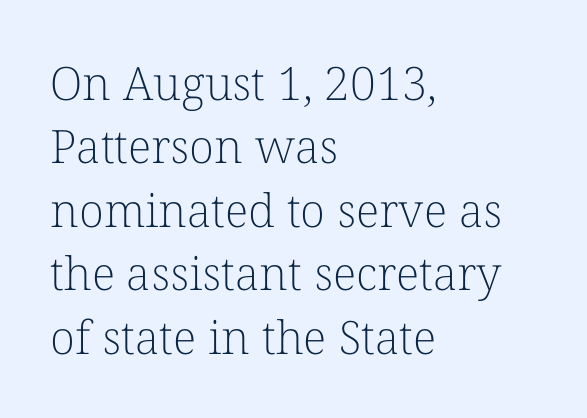
The image shows 46 px light serif type, upright; set left-aligned, normal line spacing (1.38x), normal letter spacing, not underlined; low stroke contrast and a medium x-height.
